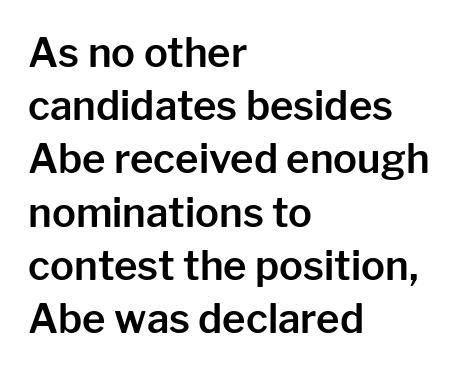
The image shows 40 px sans-serif type, upright; set left-aligned, normal line spacing (1.33x), normal letter spacing, not underlined; low stroke contrast and a medium x-height.
